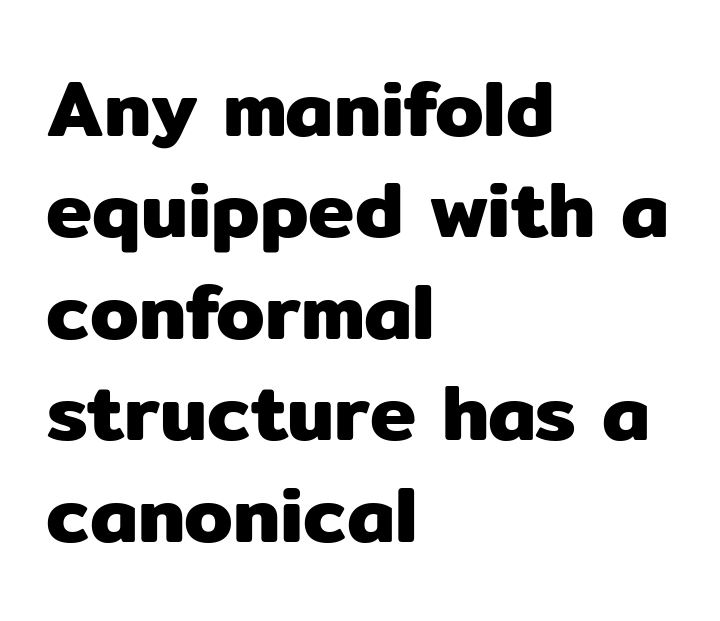
The image shows 78 px sans-serif type, upright; set left-aligned, normal line spacing (1.3x), normal letter spacing, not underlined; low stroke contrast and a medium x-height.
